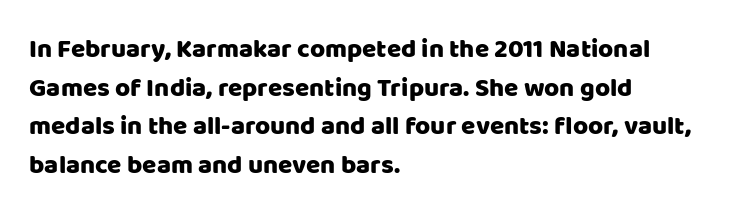
The image shows 26 px text type, upright; set left-aligned, normal line spacing (1.49x), normal letter spacing, not underlined.
